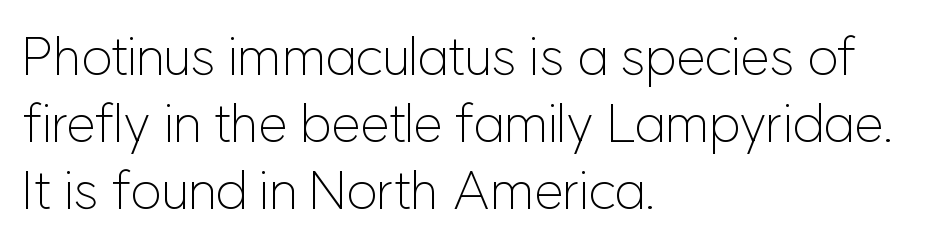
The compositor pushed each line to the left boundary. A quiet, ordinary-to-light weight characterises the typeface. The font family rendered here belongs to the sans-serif group. The letters sit at their default tracking, neither squeezed nor spread. Quick note: not italic, upright.
